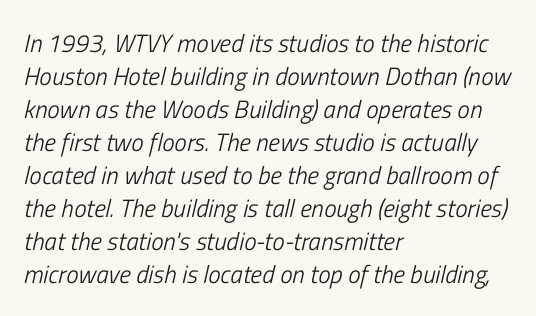
The image shows 25 px text type, italic (leaning right); set left-aligned, normal line spacing (1.32x), normal letter spacing, not underlined.
